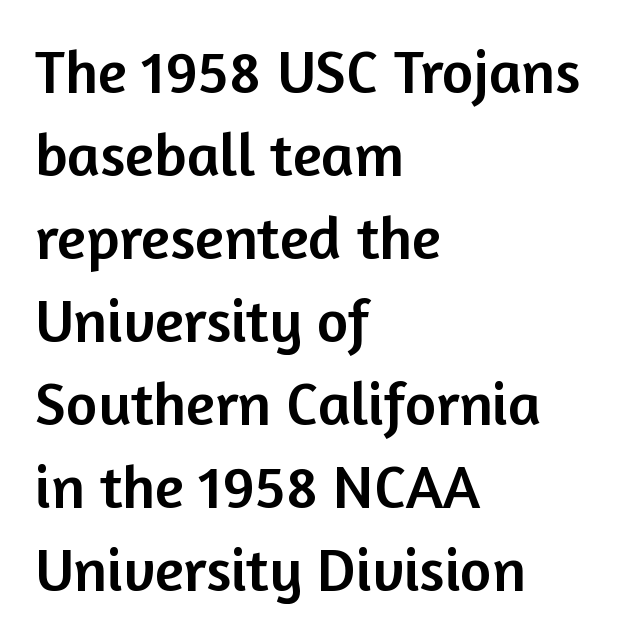
The image shows 61 px sans-serif type, upright; set left-aligned, normal line spacing (1.36x), normal letter spacing, not underlined; low stroke contrast and a medium x-height.
